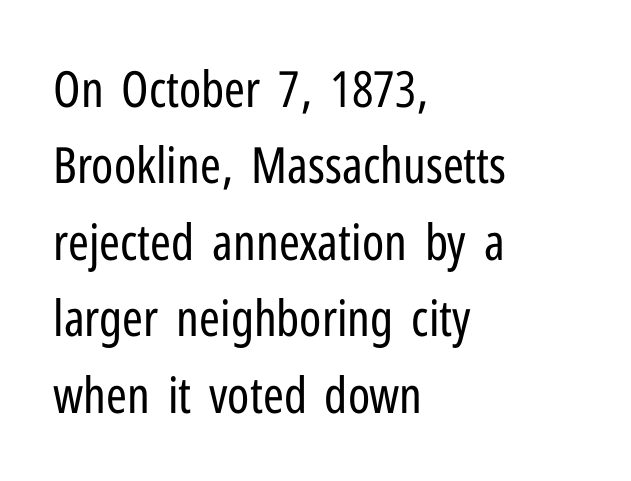
The image shows 50 px regular-weight, condensed sans-serif type, upright; set left-aligned, normal line spacing (1.53x), normal letter spacing, not underlined; low stroke contrast and a medium x-height.
